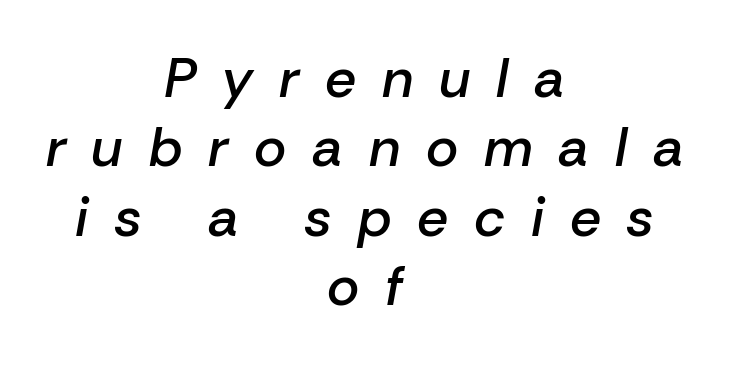
Designer's note — italics engaged. If you measured baseline to baseline, you'd find a middling distance. How heavy is the stroke? Medium-heavy — a semibold, shy of bold. The type is letterspaced generously, with wide tracking. Do the characters align in a grid? No, the font is proportional. Type without underlining.
